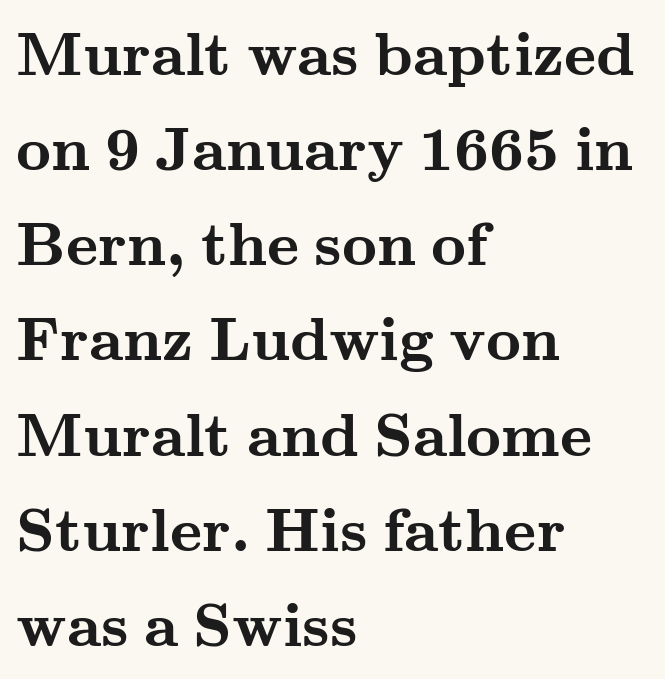
{"serif": "yes", "italic": "no", "bold": "yes", "weight": "semibold", "width": "wide", "stroke_contrast": "medium", "x_height": "small", "monospaced": "no", "underline": "no", "align": "left", "line_spacing": "normal", "line_spacing_ratio": 1.56, "letter_spacing": "normal", "letter_spacing_em": 0.0, "glyph_px": 61}
